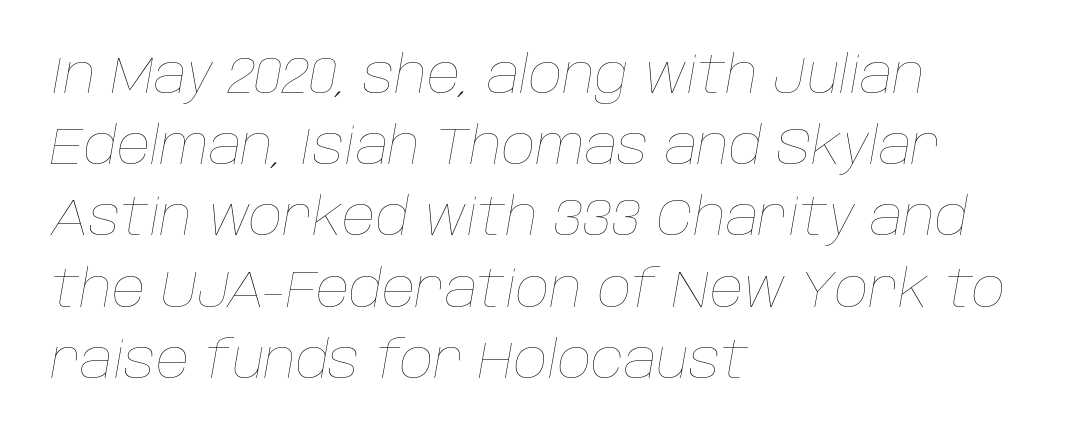
The image shows 52 px thin type, italic (leaning right); set left-aligned, normal line spacing (1.37x), normal letter spacing, not underlined; low stroke contrast and a large x-height.
